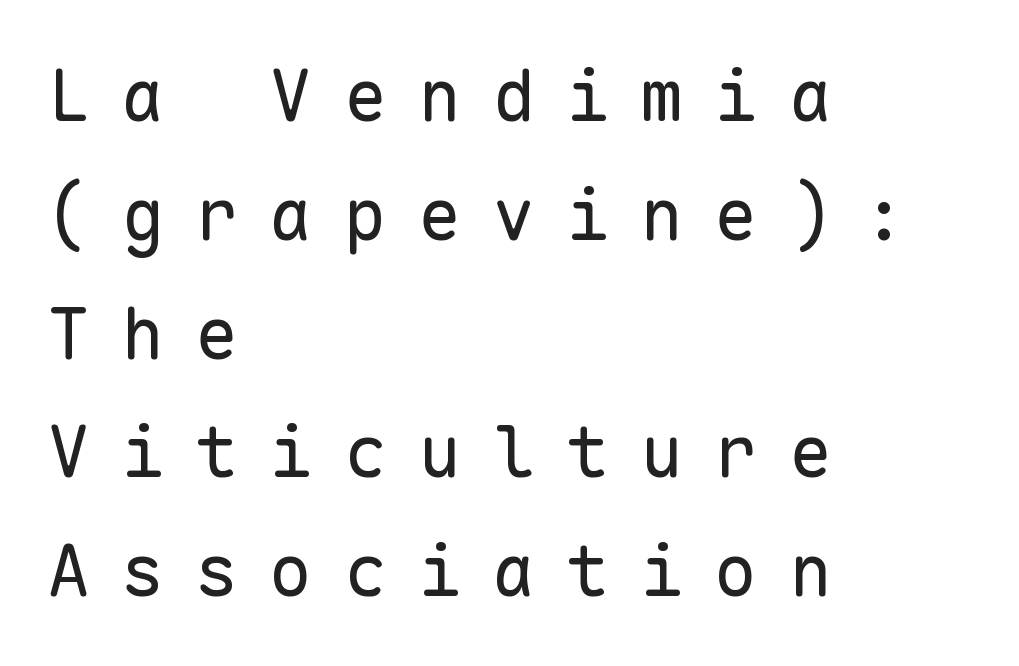
Q: Is the text bold? A: No.
Q: Is the text italic (slanted)? A: No, it is upright.
Q: Is the typeface a serif or a sans-serif typeface? A: Sans-serif.
Q: Is the text underlined? A: No.
Q: How is the paragraph aligned? A: Left-aligned.
Q: Is the spacing between letters normal or unusually wide? A: Unusually wide.
Q: Is the spacing between lines tight, normal or loose? A: Normal.
Q: Width (condensed, normal, or wide)? A: Normal.
Q: Stroke contrast? A: Low.
Q: x-height? A: Medium.
Q: Monospaced? A: Yes.
